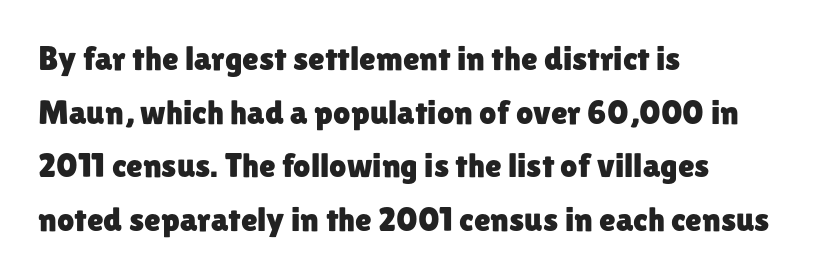
Looks like regular typesetting: each glyph gets only the width it needs. It's the straight-up-and-down kind of type. The passage shown has conventional tracking throughout. The space between consecutive lines is moderate.
